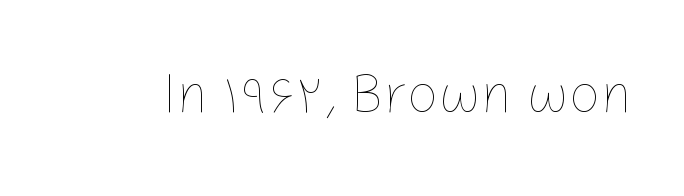
Q: Is the text bold? A: No.
Q: Is the text italic (slanted)? A: No, it is upright.
Q: Is the text underlined? A: No.
Q: Is the spacing between letters normal or unusually wide? A: Normal.
Q: Width (condensed, normal, or wide)? A: Normal.
Q: Stroke contrast? A: Low.
Q: x-height? A: Medium.
Q: Monospaced? A: No.
